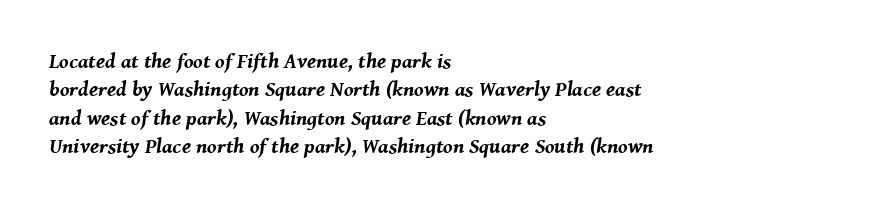
{"italic": "yes", "lean": "right", "slant_degrees": 8, "bold": "yes", "underline": "no", "align": "left", "line_spacing": "normal", "line_spacing_ratio": 1.35, "letter_spacing": "normal", "letter_spacing_em": 0.0, "glyph_px": 21}
